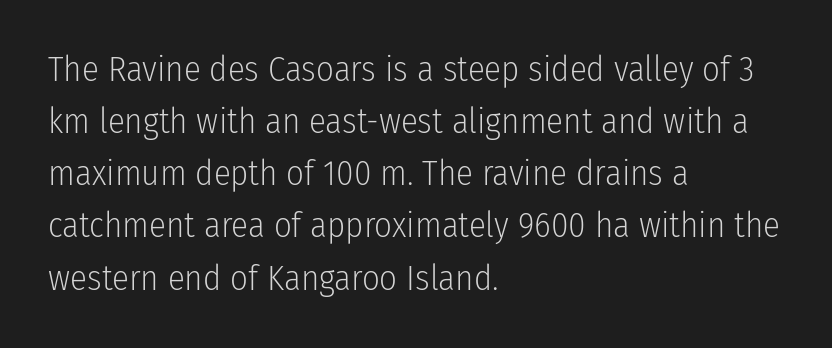
The image shows 35 px light, condensed sans-serif type, upright; set left-aligned, normal line spacing (1.49x), normal letter spacing, not underlined; low stroke contrast and a medium x-height.
